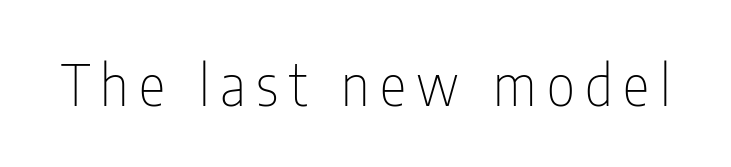
{"serif": "no", "italic": "no", "bold": "no", "weight": "thin", "width": "condensed", "stroke_contrast": "low", "x_height": "medium", "monospaced": "no", "underline": "no", "glyph_px": 56}
